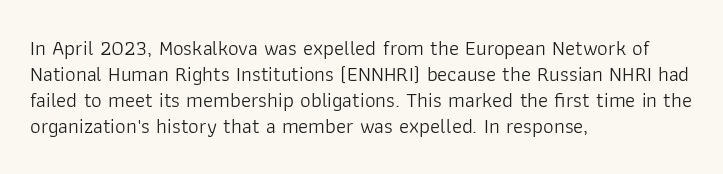
Q: Is the text bold? A: No.
Q: Is the text italic (slanted)? A: No, it is upright.
Q: Is the text underlined? A: No.
Q: How is the paragraph aligned? A: Left-aligned.
Q: Is the spacing between letters normal or unusually wide? A: Normal.
